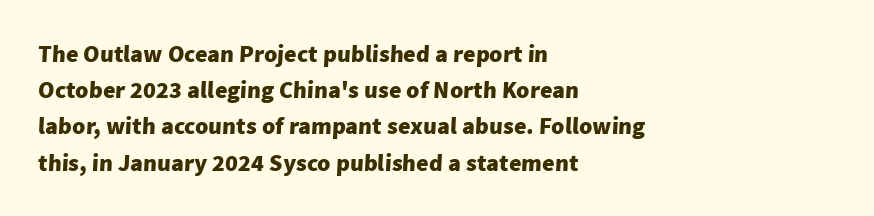
The image shows 24 px bold type; set left-aligned, normal line spacing (1.51x), normal letter spacing, not underlined.
